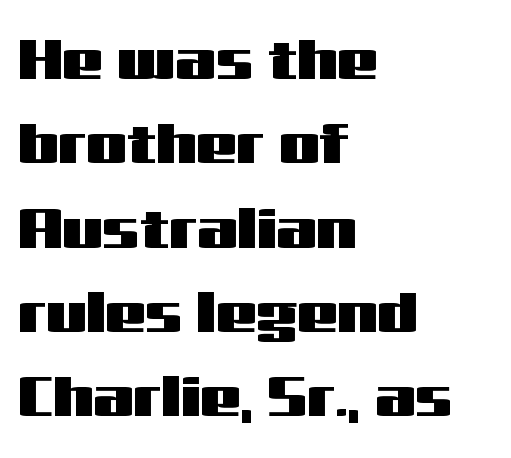
The image shows 57 px wide sans-serif type, upright; set left-aligned, normal line spacing (1.48x), normal letter spacing, not underlined; medium stroke contrast and a medium x-height.
